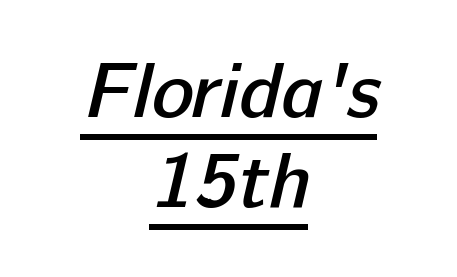
The image shows 79 px semibold sans-serif type; set centered, tight line spacing (1.14x), normal letter spacing, underlined; low stroke contrast and a medium x-height.
